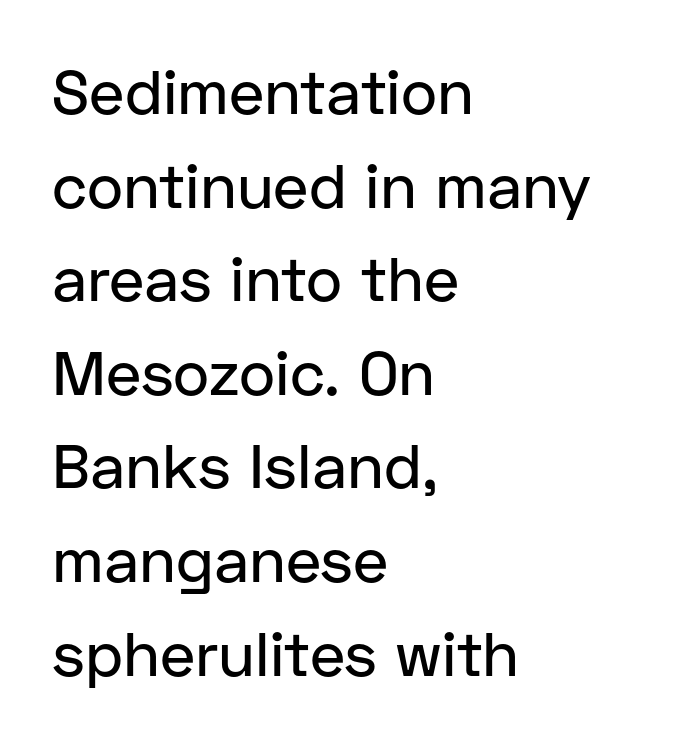
{"serif": "no", "italic": "no", "width": "normal", "stroke_contrast": "low", "x_height": "medium", "monospaced": "no", "underline": "no", "align": "left", "line_spacing": "normal", "line_spacing_ratio": 1.51, "letter_spacing": "normal", "letter_spacing_em": 0.0, "glyph_px": 62}
